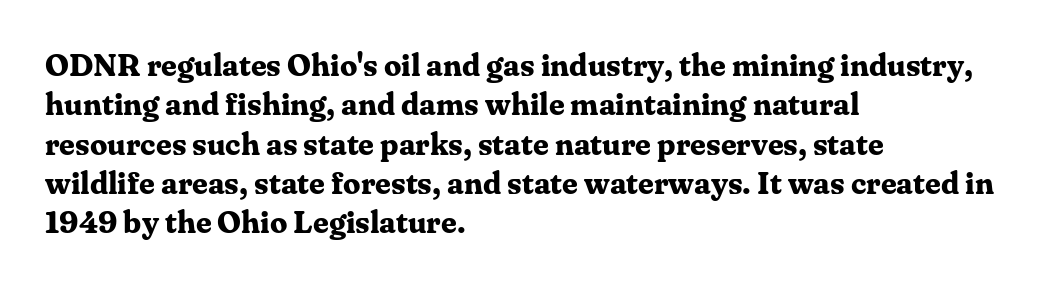
Q: Is the text bold? A: Yes.
Q: Is the text italic (slanted)? A: No, it is upright.
Q: Is the typeface a serif or a sans-serif typeface? A: Serif.
Q: Is the text underlined? A: No.
Q: How is the paragraph aligned? A: Left-aligned.
Q: Is the spacing between letters normal or unusually wide? A: Normal.
Q: Is the spacing between lines tight, normal or loose? A: Normal.
Q: Width (condensed, normal, or wide)? A: Normal.
Q: Stroke contrast? A: Medium.
Q: x-height? A: Medium.
Q: Monospaced? A: No.
